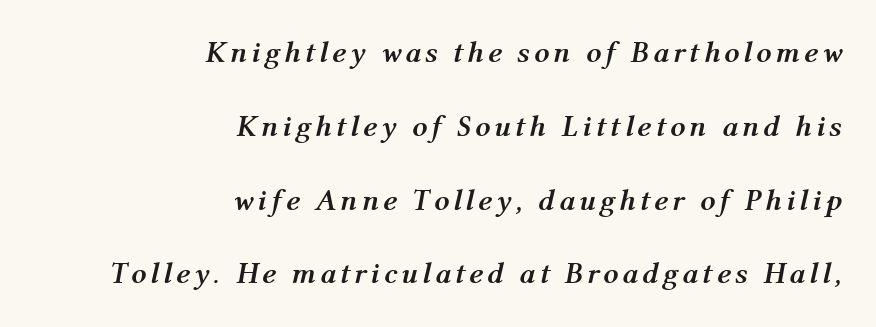
{"italic": "yes", "lean": "right", "slant_degrees": 12, "bold": "yes", "weight": "semibold", "width": "normal", "stroke_contrast": "medium", "x_height": "medium", "monospaced": "no", "underline": "no", "align": "right", "line_spacing": "loose", "line_spacing_ratio": 2.46, "glyph_px": 30}
